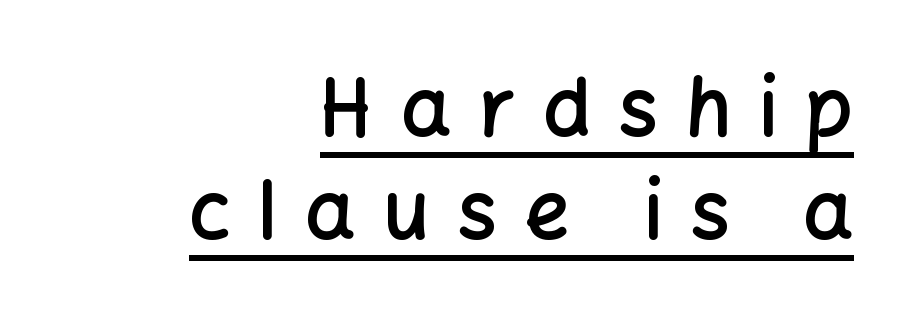
{"serif": "no", "italic": "no", "bold": "semi", "weight": "semibold", "width": "normal", "stroke_contrast": "low", "x_height": "medium", "monospaced": "no", "underline": "yes", "align": "right", "line_spacing": "normal", "line_spacing_ratio": 1.31, "letter_spacing": "wide", "letter_spacing_em": 0.35, "glyph_px": 79}
